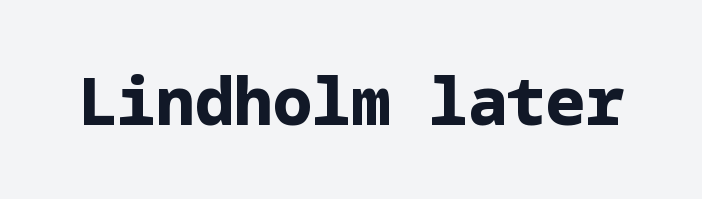
The image shows 65 px bold sans-serif type, upright; set normal letter spacing, not underlined; low stroke contrast and a medium x-height.
